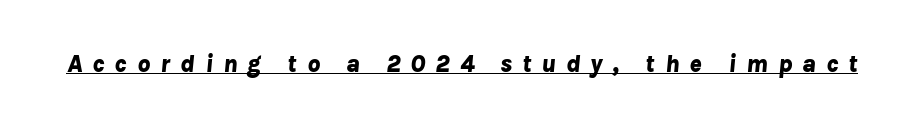
{"italic": "yes", "lean": "right", "slant_degrees": 8, "bold": "yes", "underline": "yes", "letter_spacing": "wide", "letter_spacing_em": 0.4, "glyph_px": 25}
